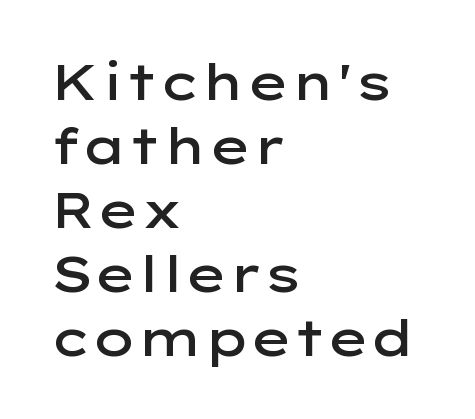
{"serif": "no", "italic": "no", "bold": "semi", "weight": "semibold", "width": "wide", "stroke_contrast": "low", "x_height": "medium", "monospaced": "no", "underline": "no", "align": "left", "line_spacing": "normal", "line_spacing_ratio": 1.28, "letter_spacing": "normal", "letter_spacing_em": 0.0, "glyph_px": 50}
